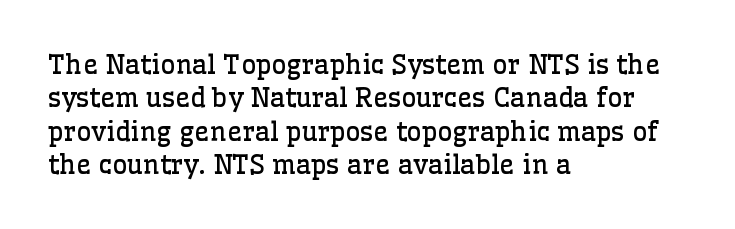
Q: Is the text bold? A: No.
Q: Is the text italic (slanted)? A: No, it is upright.
Q: Is the text underlined? A: No.
Q: How is the paragraph aligned? A: Left-aligned.
Q: Is the spacing between letters normal or unusually wide? A: Normal.
Q: Is the spacing between lines tight, normal or loose? A: Normal.
